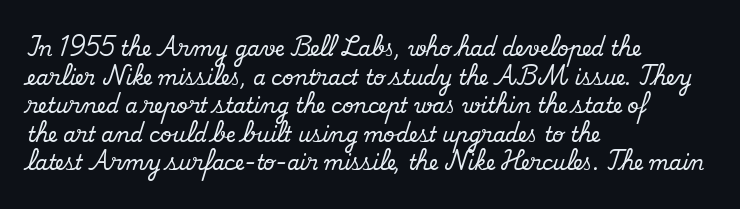
The image shows 20 px text type; set left-aligned, normal line spacing (1.43x), normal letter spacing, not underlined.
